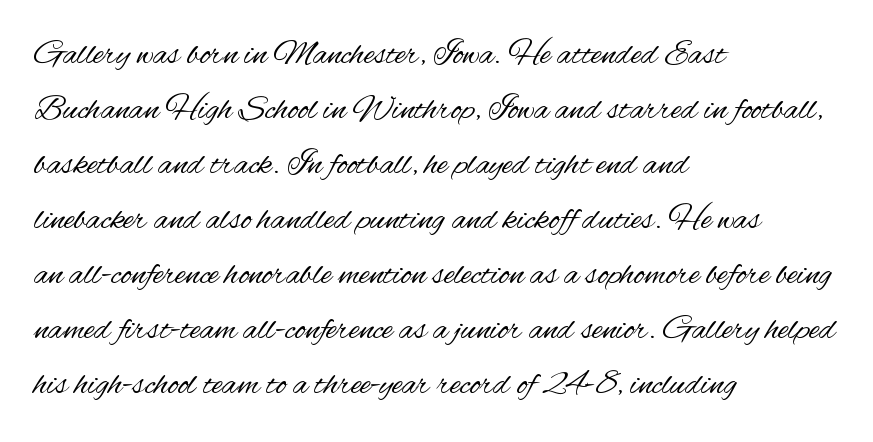
Q: Is the text bold? A: No.
Q: Is the text italic (slanted)? A: Yes.
Q: Is the typeface a serif or a sans-serif typeface? A: Sans-serif.
Q: Is the text underlined? A: No.
Q: How is the paragraph aligned? A: Left-aligned.
Q: Is the spacing between letters normal or unusually wide? A: Normal.
Q: Is the spacing between lines tight, normal or loose? A: Normal.
Q: Width (condensed, normal, or wide)? A: Condensed.
Q: Stroke contrast? A: Medium.
Q: x-height? A: Small.
Q: Monospaced? A: No.
